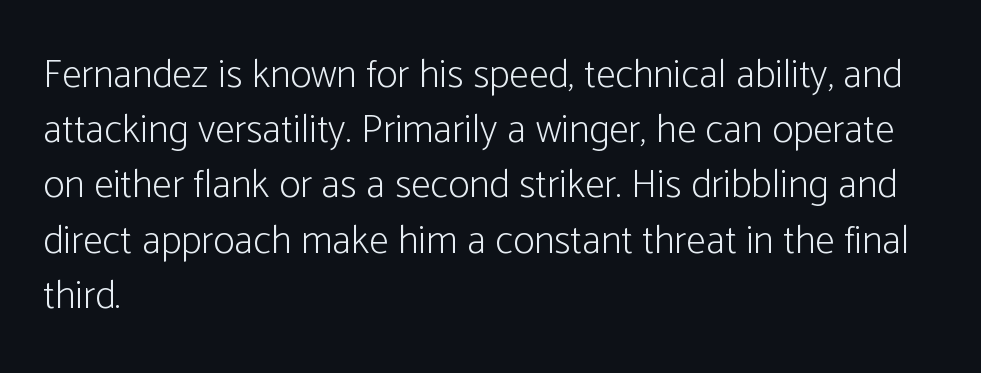
Q: Is the text bold? A: No.
Q: Is the text italic (slanted)? A: No, it is upright.
Q: Is the typeface a serif or a sans-serif typeface? A: Sans-serif.
Q: Is the text underlined? A: No.
Q: How is the paragraph aligned? A: Left-aligned.
Q: Is the spacing between letters normal or unusually wide? A: Normal.
Q: Is the spacing between lines tight, normal or loose? A: Normal.
Q: Width (condensed, normal, or wide)? A: Condensed.
Q: Stroke contrast? A: Low.
Q: x-height? A: Medium.
Q: Monospaced? A: No.
